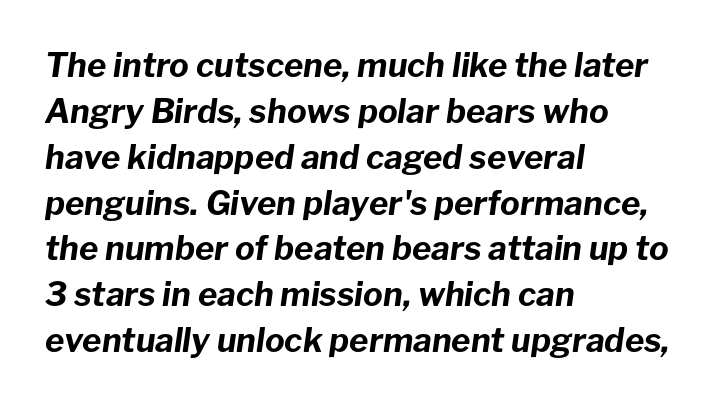
The image shows 33 px bold type, italic (leaning right); set left-aligned, normal line spacing (1.39x), normal letter spacing, not underlined; low stroke contrast and a medium x-height.
